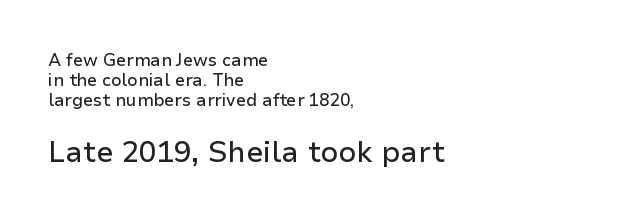
The image shows 29 px sans-serif type, upright; set left-aligned, line spacing 1.19x, normal letter spacing, not underlined; the second (bottom) block is 1.71x larger; low stroke contrast and a medium x-height.
